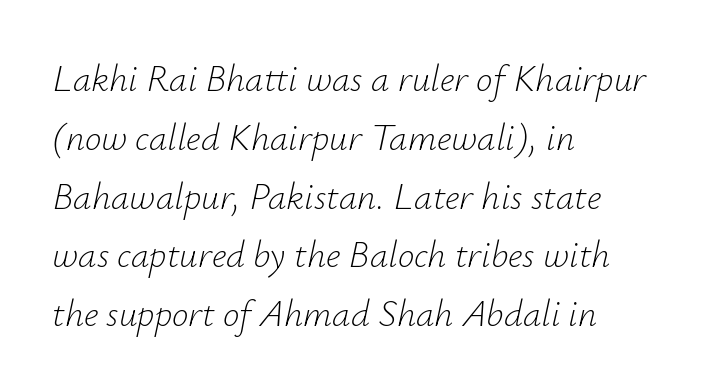
Compared with a centered layout, this one pins lines to the left instead. Stem width sits at or under what a default text font uses. The rendering applies a slant to the glyphs. The face used here is rendered with its standard letterfit. A typesetter would call this leading conventional body-copy spacing.
